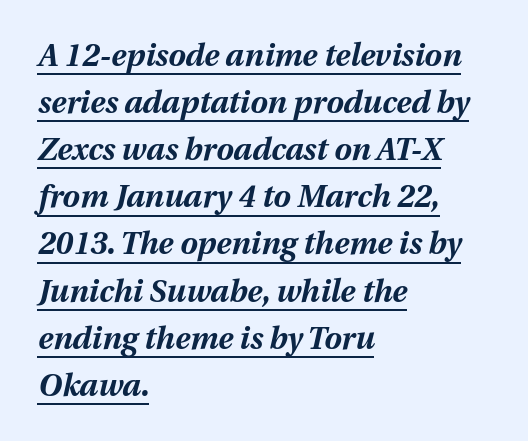
Q: Is the text bold? A: Yes.
Q: Is the text italic (slanted)? A: Yes, it leans right by about 12 degrees.
Q: Is the text underlined? A: Yes.
Q: How is the paragraph aligned? A: Left-aligned.
Q: Is the spacing between letters normal or unusually wide? A: Normal.
Q: Is the spacing between lines tight, normal or loose? A: Normal.
Q: Width (condensed, normal, or wide)? A: Normal.
Q: Stroke contrast? A: Medium.
Q: x-height? A: Medium.
Q: Monospaced? A: No.
